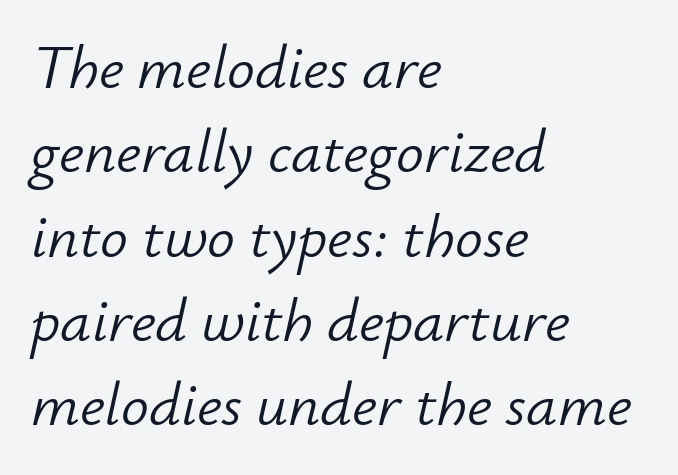
{"italic": "yes", "lean": "right", "slant_degrees": 12, "bold": "no", "weight": "light", "width": "normal", "stroke_contrast": "low", "x_height": "small", "monospaced": "no", "underline": "no", "align": "left", "line_spacing": "normal", "line_spacing_ratio": 1.36, "letter_spacing": "normal", "letter_spacing_em": 0.0, "glyph_px": 62}
